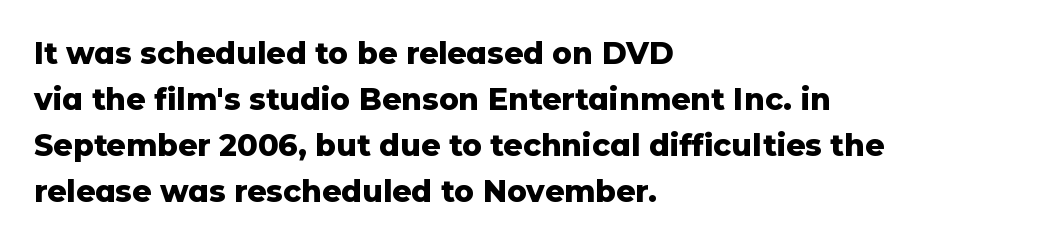
{"serif": "no", "italic": "no", "bold": "yes", "weight": "heavy", "width": "normal", "stroke_contrast": "low", "x_height": "medium", "monospaced": "no", "underline": "no", "align": "left", "line_spacing": "normal", "line_spacing_ratio": 1.53, "letter_spacing": "normal", "letter_spacing_em": 0.0, "glyph_px": 30}
